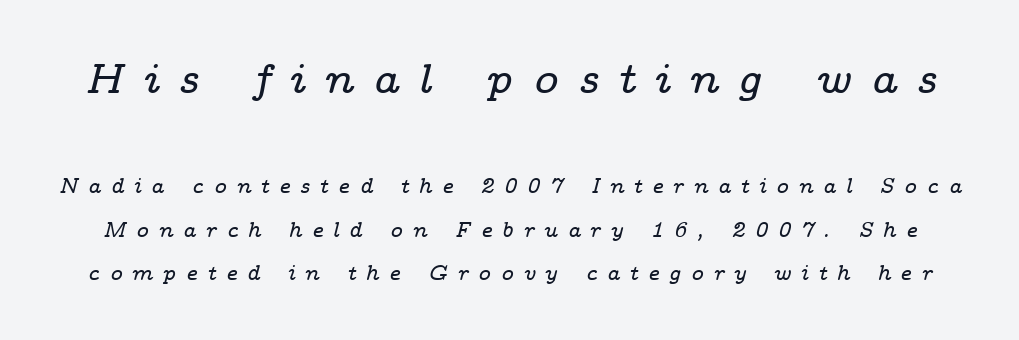
The image shows 42 px wide serif type, italic (leaning right); set loose line spacing (2.08x), unusually wide letter spacing (+0.45 em), not underlined; the first (top) block is 2.0x larger; low stroke contrast and a medium x-height.
